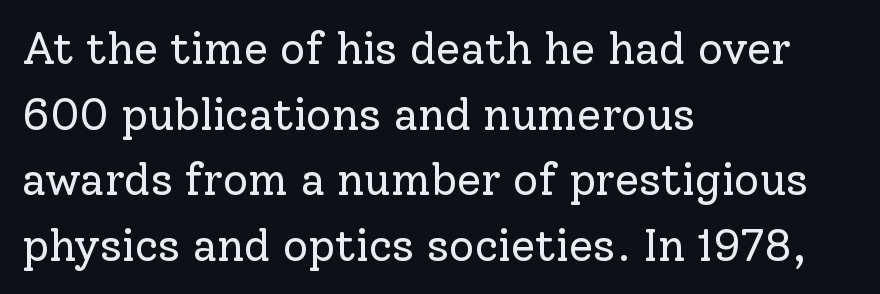
{"serif": "yes", "italic": "no", "bold": "no", "weight": "regular", "width": "normal", "stroke_contrast": "low", "x_height": "medium", "monospaced": "no", "underline": "no", "align": "left", "line_spacing": "normal", "line_spacing_ratio": 1.49, "letter_spacing": "normal", "letter_spacing_em": 0.0, "glyph_px": 44}
